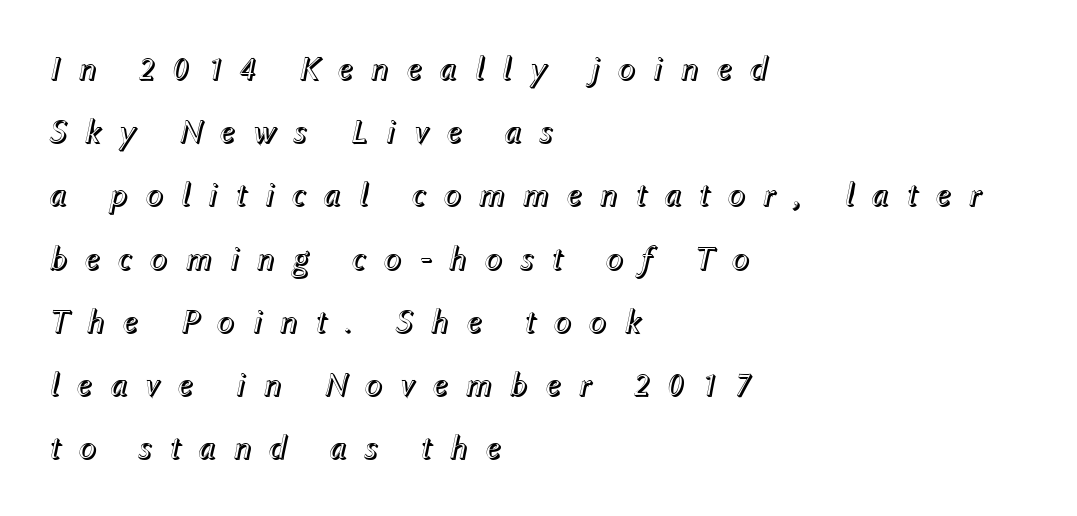
Is the letter spacing exaggerated? Yes — the characters are pushed far apart. The glyphs are unaccompanied by any horizontal stroke below them. When letters slant like this, we call the style italic. Proportional: the letters do not fall into vertical columns.
